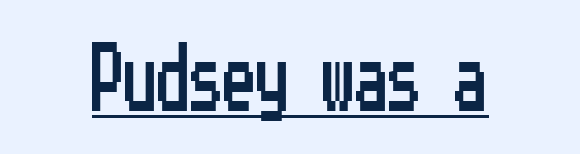
Is this a sans? Yes — the strokes have no serifs. Check the space under the baseline: a stroke is drawn there. Each word holds together tightly as a unit, with standard inter-letter gaps. Designer's note — italics off, roman on.
